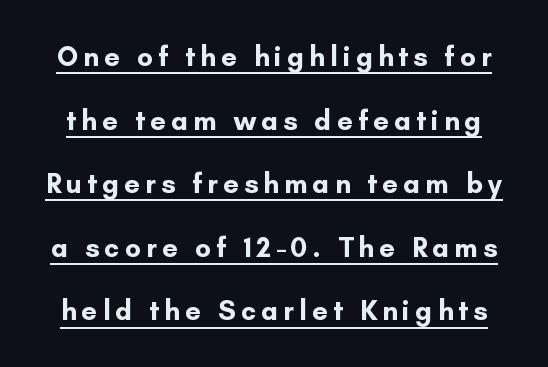
The image shows 28 px bold sans-serif type, upright; set loose line spacing (2.27x), underlined; low stroke contrast and a small x-height.
